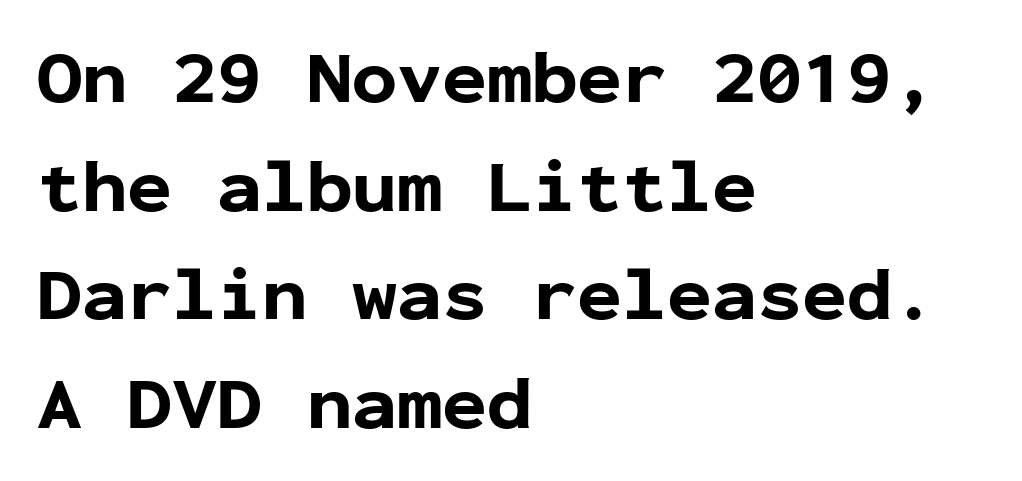
{"serif": "no", "italic": "no", "bold": "yes", "weight": "bold", "width": "normal", "stroke_contrast": "low", "x_height": "medium", "monospaced": "yes", "underline": "no", "align": "left", "line_spacing": "normal", "line_spacing_ratio": 1.45, "letter_spacing": "normal", "letter_spacing_em": 0.0, "glyph_px": 75}
